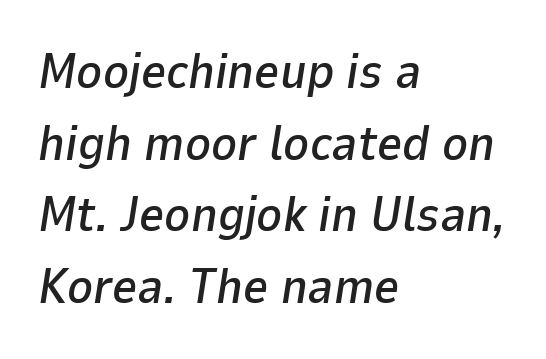
{"italic": "yes", "lean": "right", "slant_degrees": 9, "width": "normal", "stroke_contrast": "low", "x_height": "medium", "monospaced": "no", "underline": "no", "align": "left", "line_spacing": "normal", "line_spacing_ratio": 1.46, "letter_spacing": "normal", "letter_spacing_em": 0.0, "glyph_px": 49}
